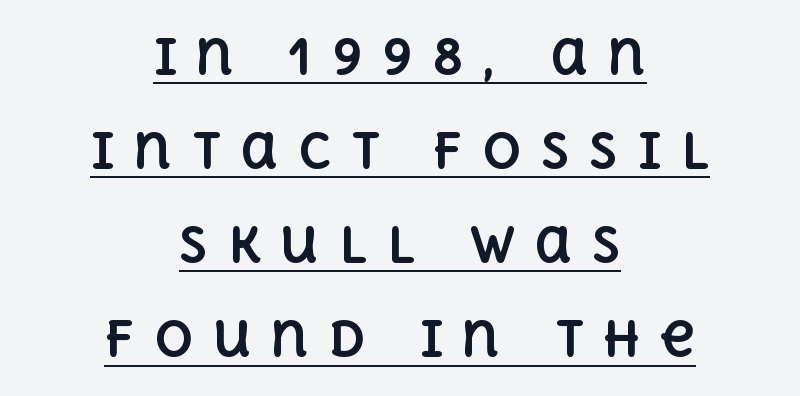
Q: Is the text bold? A: Yes.
Q: Is the text italic (slanted)? A: No, it is upright.
Q: Is the text underlined? A: Yes.
Q: How is the paragraph aligned? A: Centered.
Q: Is the spacing between letters normal or unusually wide? A: Unusually wide.
Q: Is the spacing between lines tight, normal or loose? A: Loose.
Q: Width (condensed, normal, or wide)? A: Normal.
Q: x-height? A: Large.
Q: Monospaced? A: No.
